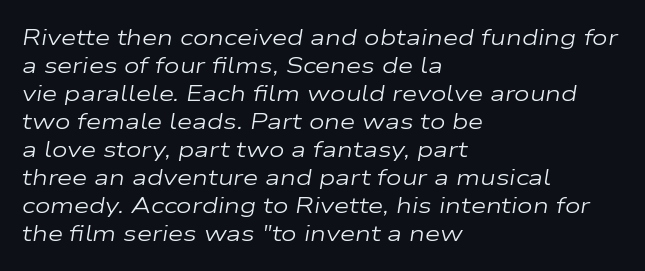
Q: Is the text bold? A: No.
Q: Is the text italic (slanted)? A: Yes, it leans right by about 9 degrees.
Q: Is the text underlined? A: No.
Q: How is the paragraph aligned? A: Left-aligned.
Q: Is the spacing between letters normal or unusually wide? A: Normal.
Q: Is the spacing between lines tight, normal or loose? A: Normal.
